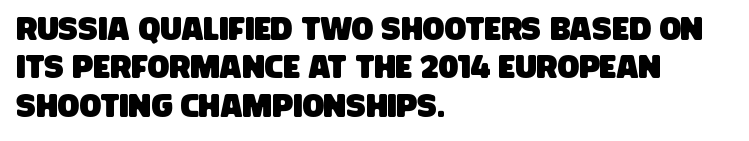
{"serif": "no", "width": "condensed", "stroke_contrast": "low", "x_height": "large", "monospaced": "no", "underline": "no", "align": "left", "line_spacing_ratio": 1.2, "letter_spacing": "normal", "letter_spacing_em": 0.0, "glyph_px": 32}
